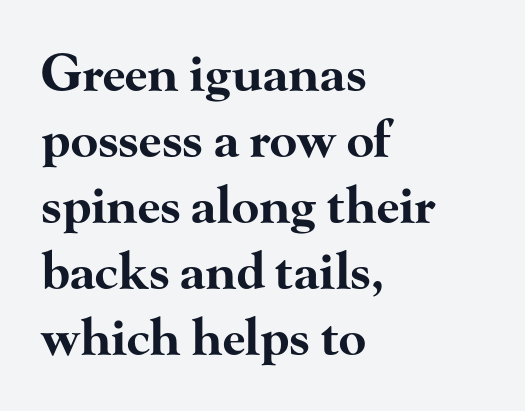
{"serif": "yes", "italic": "no", "bold": "yes", "weight": "bold", "width": "wide", "stroke_contrast": "high", "x_height": "small", "monospaced": "no", "underline": "no", "align": "left", "line_spacing": "normal", "line_spacing_ratio": 1.32, "letter_spacing": "normal", "letter_spacing_em": 0.0, "glyph_px": 50}
